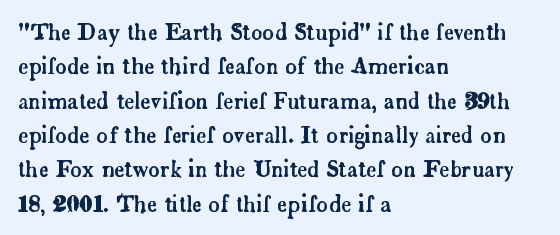
Teacher's note: observe the even left margin — that is flush-left alignment. The passage shown has conventional tracking throughout. It's the straight-up-and-down kind of type. The block of text has a typical density, with ordinary space between rows. The area under the type is left untouched.
